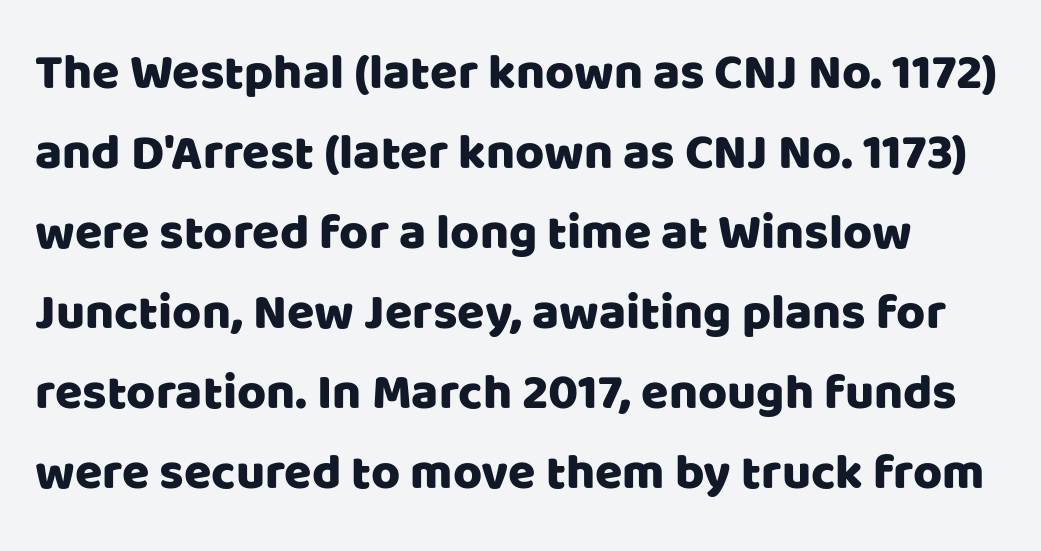
Reading down the column, the eye jumps a familiar distance to each next line. Do the letters lean? They stand straight. Typographically, this falls in the sans-serif category. Unmarked baselines from the first word to the last.
